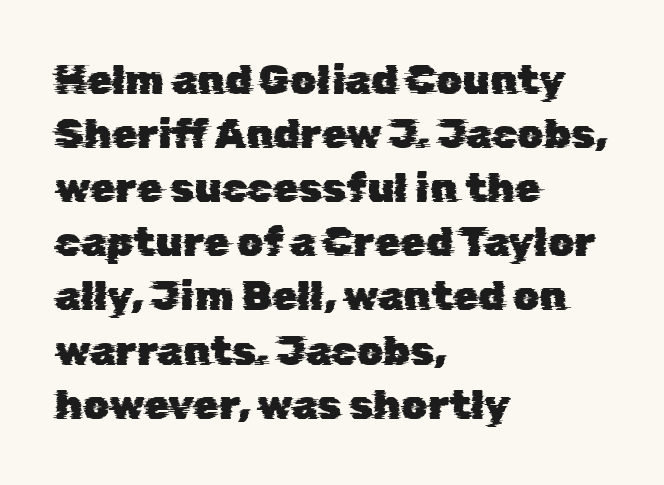
Q: Is the typeface a serif or a sans-serif typeface? A: Sans-serif.
Q: Is the text underlined? A: No.
Q: How is the paragraph aligned? A: Left-aligned.
Q: Is the spacing between letters normal or unusually wide? A: Normal.
Q: Is the spacing between lines tight, normal or loose? A: Normal.
Q: Width (condensed, normal, or wide)? A: Normal.
Q: Stroke contrast? A: Low.
Q: x-height? A: Medium.
Q: Monospaced? A: No.
